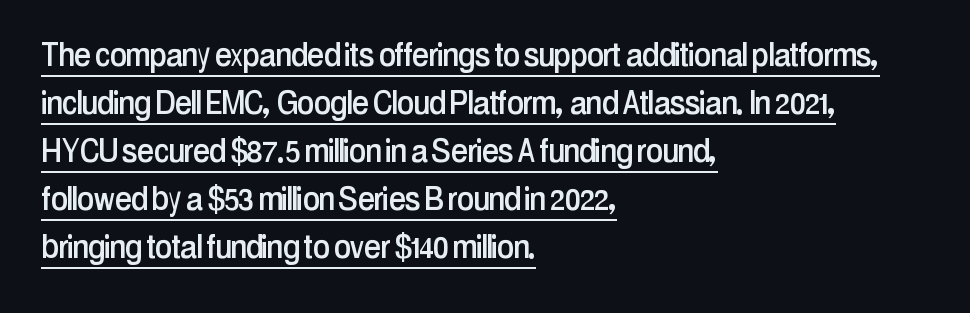
{"serif": "no", "italic": "no", "width": "condensed", "stroke_contrast": "low", "x_height": "medium", "monospaced": "no", "underline": "yes", "align": "left", "line_spacing": "normal", "line_spacing_ratio": 1.26, "letter_spacing": "normal", "letter_spacing_em": 0.0, "glyph_px": 38}
